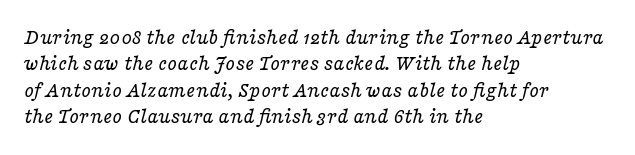
The image shows 22 px text type, italic (leaning right); set left-aligned, line spacing 1.2x, normal letter spacing, not underlined.
